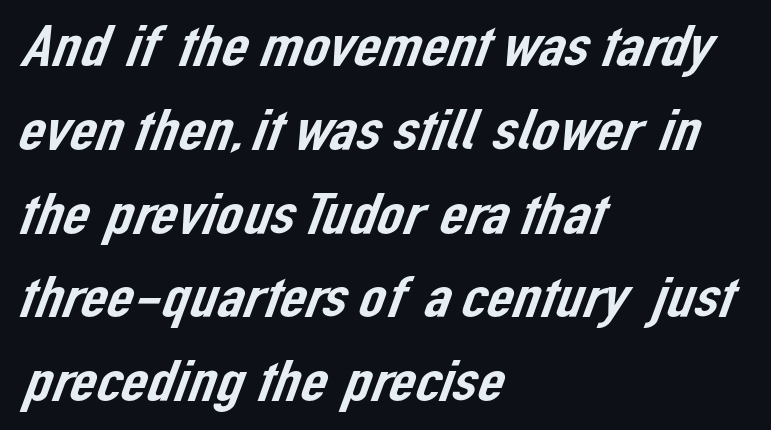
You can tell from the bare stems that sans-serif type was used. The letters advance in unequal steps, a hallmark of proportional type. The strip under each line holds only bare page. In terms of leading, this rendering sits right in the middle. The rag falls on the right side of this text block.
